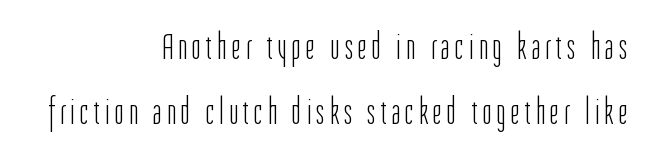
Q: Is the text bold? A: No.
Q: Is the text italic (slanted)? A: No, it is upright.
Q: Is the typeface a serif or a sans-serif typeface? A: Sans-serif.
Q: Is the text underlined? A: No.
Q: How is the paragraph aligned? A: Right-aligned.
Q: Width (condensed, normal, or wide)? A: Condensed.
Q: Stroke contrast? A: Low.
Q: x-height? A: Medium.
Q: Monospaced? A: No.
